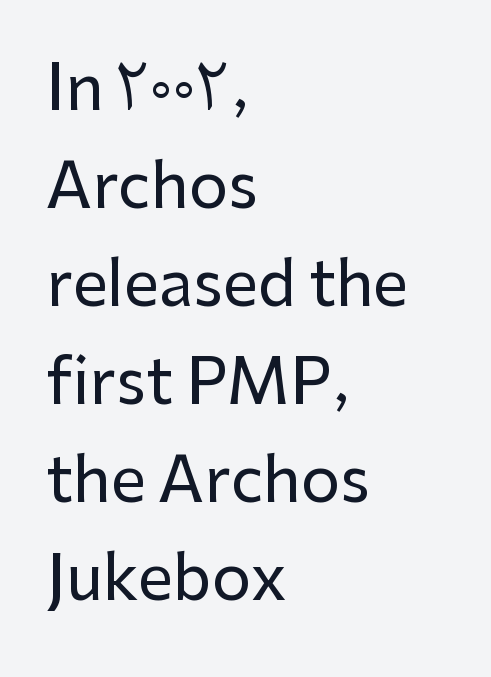
The image shows 62 px sans-serif type, upright; set left-aligned, normal line spacing (1.58x), normal letter spacing, not underlined; low stroke contrast and a medium x-height.
